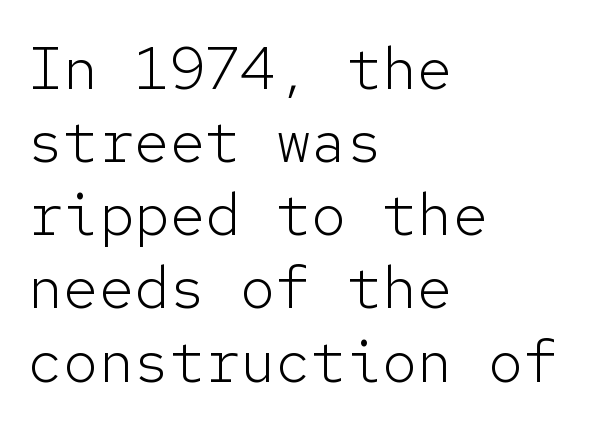
Words float on clear page, feet unadorned. Posture: straight, roman, zero tilt. The face used here is monospaced, like something from a code editor. In CSS terms this would be text-align: left. Typographically, this falls in the sans-serif category.
